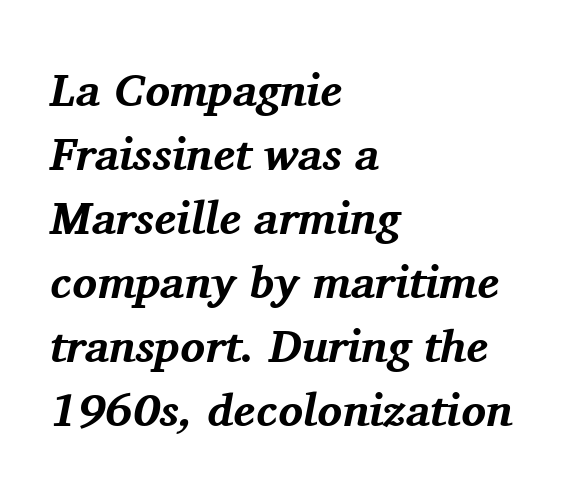
Looks like regular typesetting: each glyph gets only the width it needs. Typographic density is high because the face is bold. Where is the straight margin? On the left. The face used here is seriffed, in the tradition of book romans.
